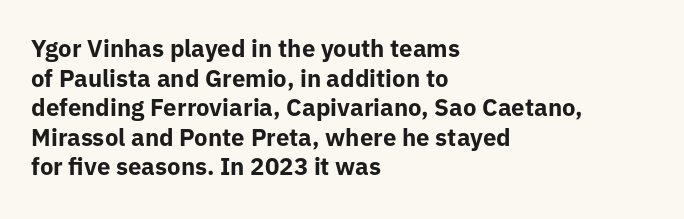
The image shows 24 px bold type, upright; set left-aligned, line spacing 1.23x, normal letter spacing, not underlined.
